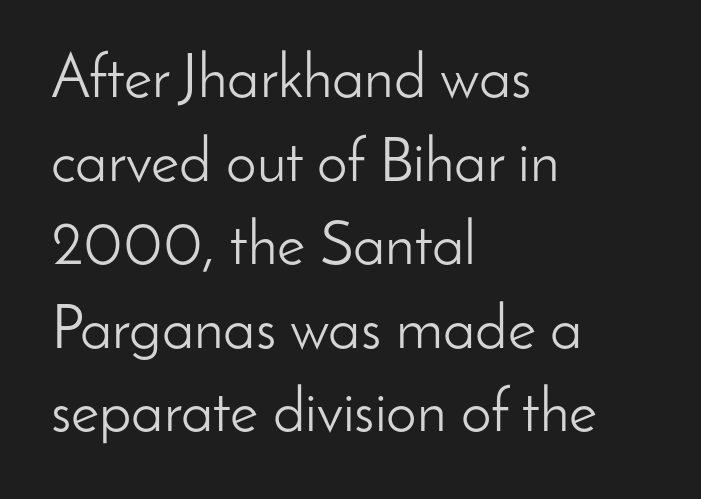
Q: Is the text bold? A: No.
Q: Is the text italic (slanted)? A: No, it is upright.
Q: Is the typeface a serif or a sans-serif typeface? A: Sans-serif.
Q: Is the text underlined? A: No.
Q: How is the paragraph aligned? A: Left-aligned.
Q: Is the spacing between letters normal or unusually wide? A: Normal.
Q: Is the spacing between lines tight, normal or loose? A: Normal.
Q: Width (condensed, normal, or wide)? A: Normal.
Q: Stroke contrast? A: Low.
Q: x-height? A: Small.
Q: Monospaced? A: No.
